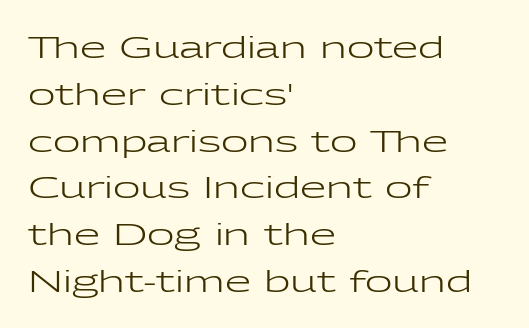
{"serif": "no", "italic": "no", "bold": "no", "weight": "regular", "width": "wide", "stroke_contrast": "low", "x_height": "medium", "monospaced": "no", "underline": "no", "align": "left", "line_spacing": "normal", "line_spacing_ratio": 1.56, "letter_spacing": "normal", "letter_spacing_em": 0.0, "glyph_px": 30}
